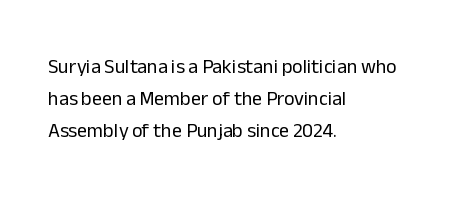
The image shows 20 px text type, upright; set left-aligned, normal line spacing (1.59x), normal letter spacing, not underlined.
